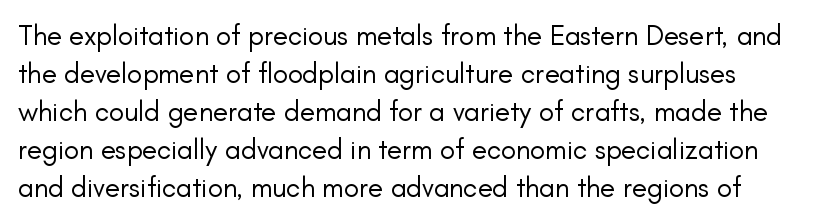
Q: Is the text bold? A: No.
Q: Is the text italic (slanted)? A: No, it is upright.
Q: Is the typeface a serif or a sans-serif typeface? A: Sans-serif.
Q: Is the text underlined? A: No.
Q: Is the spacing between letters normal or unusually wide? A: Normal.
Q: Is the spacing between lines tight, normal or loose? A: Normal.
Q: Width (condensed, normal, or wide)? A: Normal.
Q: Stroke contrast? A: Low.
Q: x-height? A: Small.
Q: Monospaced? A: No.
